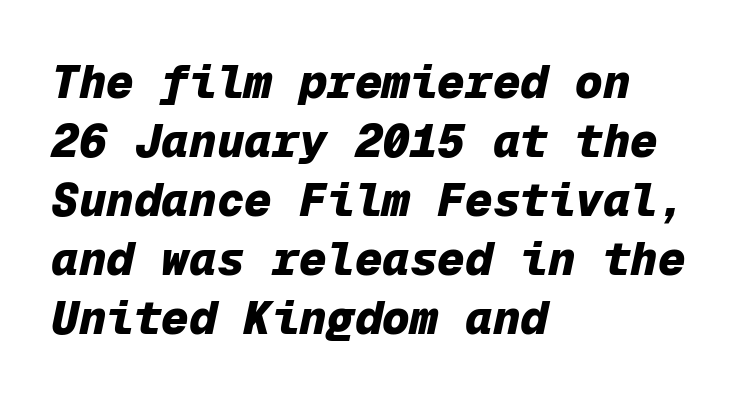
The axis of the letterforms is tilted away from vertical. Words appear dense and cohesive because spacing is normal. Note the uniform advance width — an 'i' takes as much space as an 'm'. The zone under the glyphs is completely vacant. I'd describe the lettering as bold — thick and assertive. Short and long lines alike share a common starting point at left.
